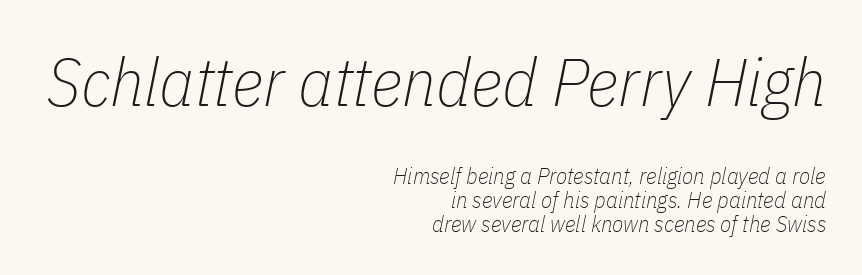
{"italic": "yes", "lean": "right", "slant_degrees": 11, "bold": "no", "weight": "thin", "width": "condensed", "stroke_contrast": "low", "x_height": "medium", "monospaced": "no", "underline": "no", "align": "right", "line_spacing": "tight", "line_spacing_ratio": 1.03, "letter_spacing": "normal", "letter_spacing_em": 0.0, "larger_block": "first", "size_ratio": 2.96, "glyph_px": 68}
